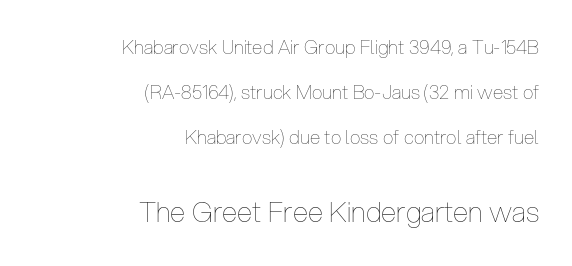
Q: Is the text bold? A: No.
Q: Is the text italic (slanted)? A: No, it is upright.
Q: Is the text underlined? A: No.
Q: How is the paragraph aligned? A: Right-aligned.
Q: Is the spacing between letters normal or unusually wide? A: Normal.
Q: Is the spacing between lines tight, normal or loose? A: Loose.
Q: Which block of text is set in a larger size, the first (top) or the second (bottom)? A: The second (bottom) one.
Q: Width (condensed, normal, or wide)? A: Condensed.
Q: Stroke contrast? A: Low.
Q: x-height? A: Medium.
Q: Monospaced? A: No.
